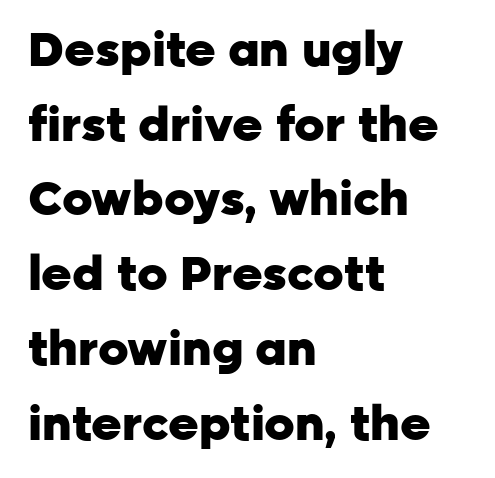
{"serif": "no", "italic": "no", "bold": "yes", "weight": "heavy", "width": "normal", "stroke_contrast": "low", "x_height": "medium", "monospaced": "no", "underline": "no", "align": "left", "line_spacing": "normal", "line_spacing_ratio": 1.59, "letter_spacing": "normal", "letter_spacing_em": 0.0, "glyph_px": 47}
